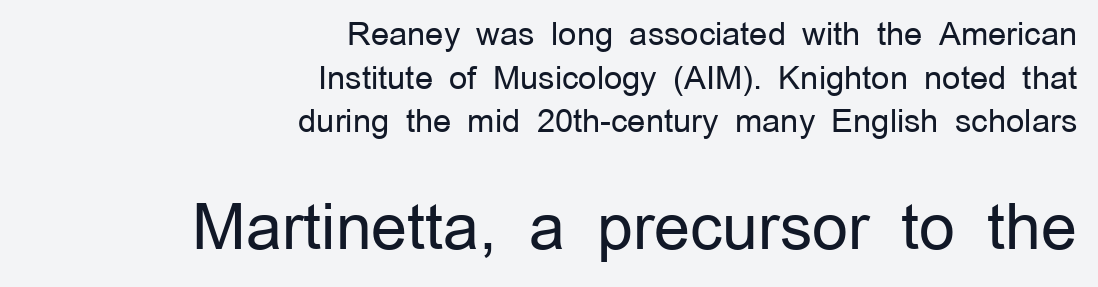
Q: Is the text bold? A: No.
Q: Is the text italic (slanted)? A: No, it is upright.
Q: Is the typeface a serif or a sans-serif typeface? A: Sans-serif.
Q: Is the text underlined? A: No.
Q: How is the paragraph aligned? A: Right-aligned.
Q: Is the spacing between letters normal or unusually wide? A: Normal.
Q: Is the spacing between lines tight, normal or loose? A: Normal.
Q: Which block of text is set in a larger size, the first (top) or the second (bottom)? A: The second (bottom) one.
Q: Width (condensed, normal, or wide)? A: Normal.
Q: Stroke contrast? A: Low.
Q: x-height? A: Medium.
Q: Monospaced? A: No.
